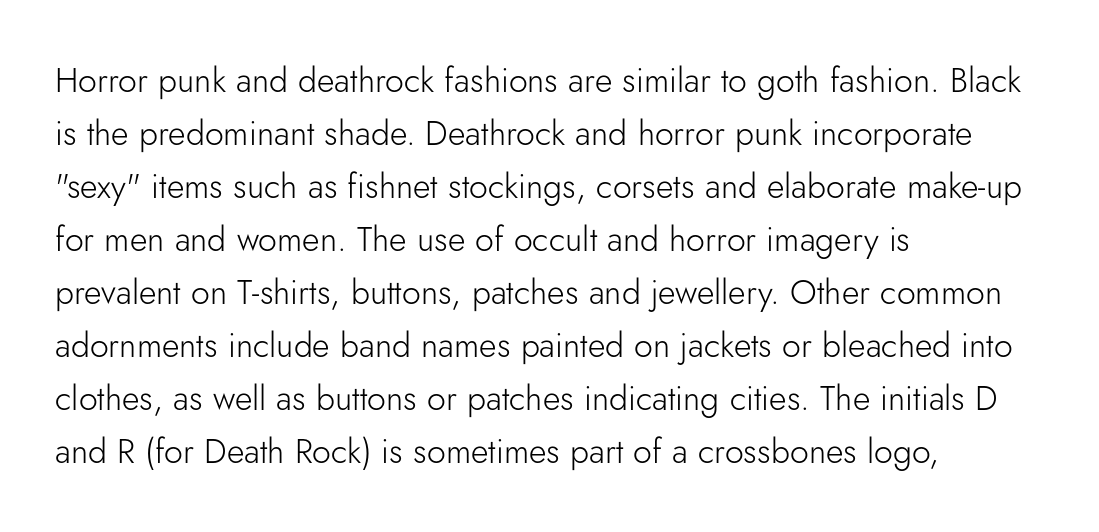
Descenders are the only things crossing below the line. A light-to-regular cut is what we see here. Do the characters align in a grid? No, the font is proportional. The specimen reads as upright at a glance.
